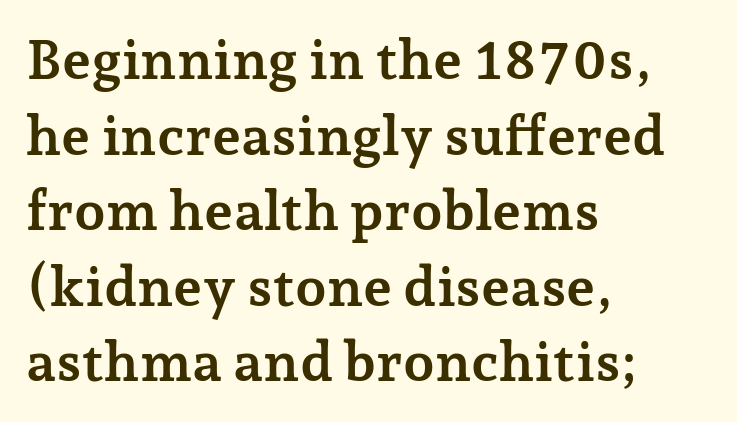
The space directly below the letters is spotless. The setting favours the left margin, as ordinary paragraphs usually do. What weight is shown? A full bold with thick strokes. These lines were composed using upright roman letters. Spacing verdict: proportional, widths tailored to each character.
